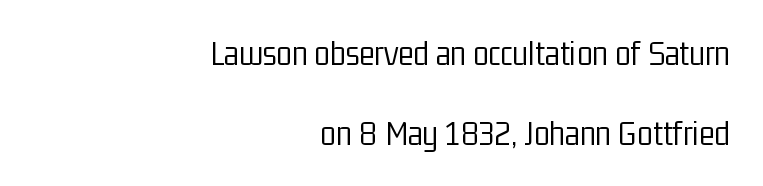
{"serif": "no", "italic": "no", "bold": "no", "weight": "light", "width": "condensed", "stroke_contrast": "low", "x_height": "medium", "monospaced": "no", "underline": "no", "align": "right", "line_spacing": "loose", "line_spacing_ratio": 2.22, "letter_spacing": "normal", "letter_spacing_em": 0.0, "glyph_px": 36}
